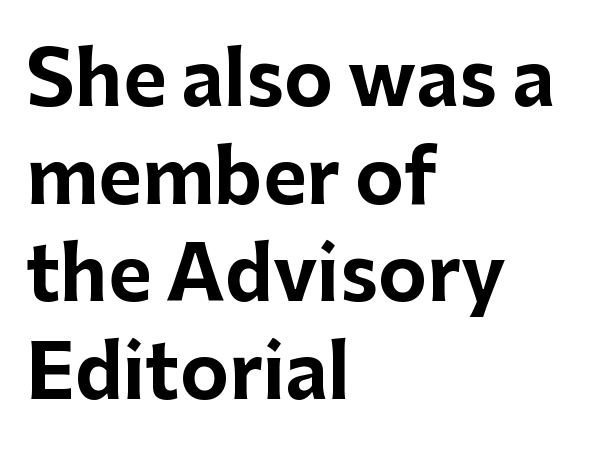
{"serif": "no", "italic": "no", "bold": "yes", "weight": "bold", "width": "normal", "stroke_contrast": "low", "x_height": "medium", "monospaced": "no", "underline": "no", "align": "left", "line_spacing": "normal", "line_spacing_ratio": 1.32, "letter_spacing": "normal", "letter_spacing_em": 0.0, "glyph_px": 74}
